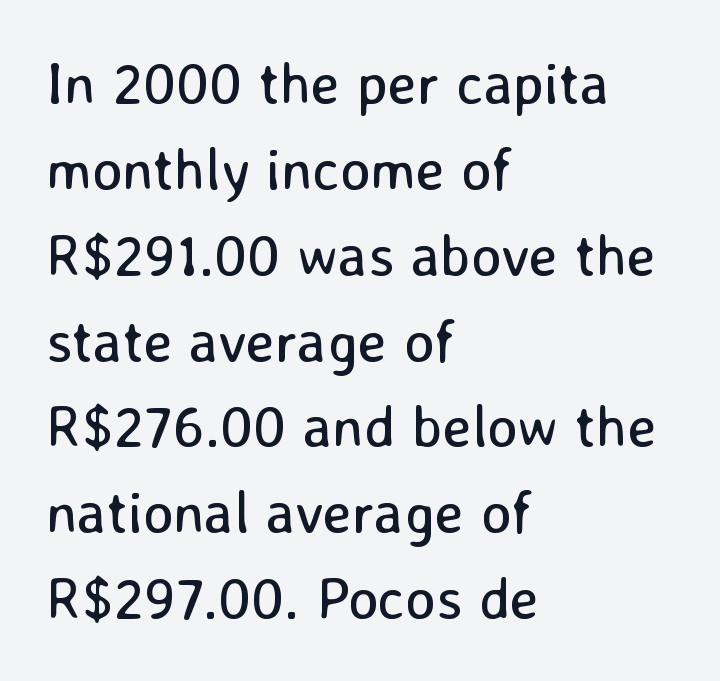
{"serif": "no", "italic": "no", "bold": "no", "weight": "regular", "width": "normal", "stroke_contrast": "low", "x_height": "medium", "monospaced": "no", "underline": "no", "align": "left", "line_spacing": "normal", "line_spacing_ratio": 1.48, "letter_spacing": "normal", "letter_spacing_em": 0.0, "glyph_px": 58}
